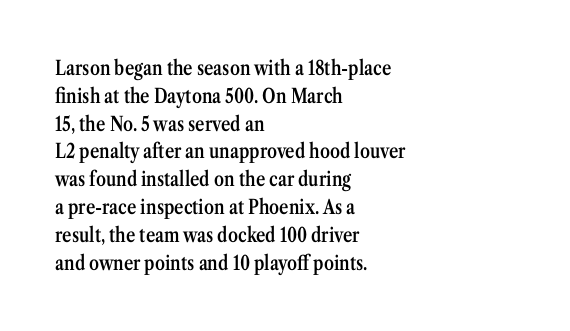
In terms of posture, this sample is upright. A typesetter would call this zero additional tracking. In terms of weight, the rendering is demibold, just under bold. One glance says typical: line gaps are just what's usual. Left-aligned paragraph, ragged on the right.
